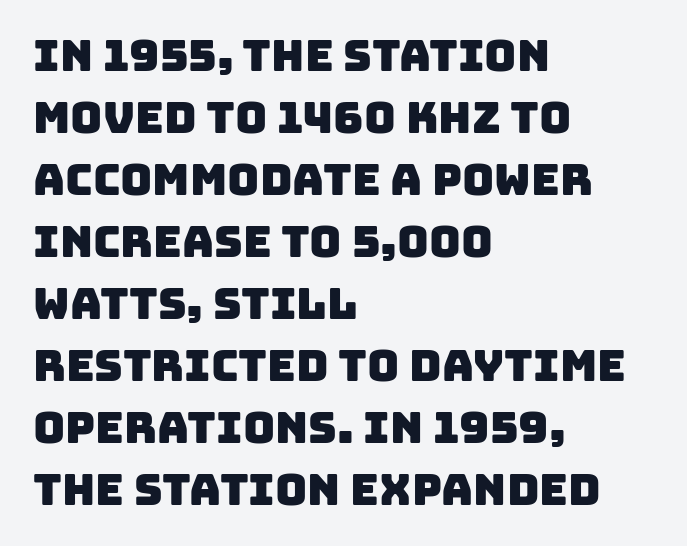
The image shows 44 px sans-serif type; set left-aligned, normal line spacing (1.41x), normal letter spacing, not underlined; low stroke contrast and a large x-height.
